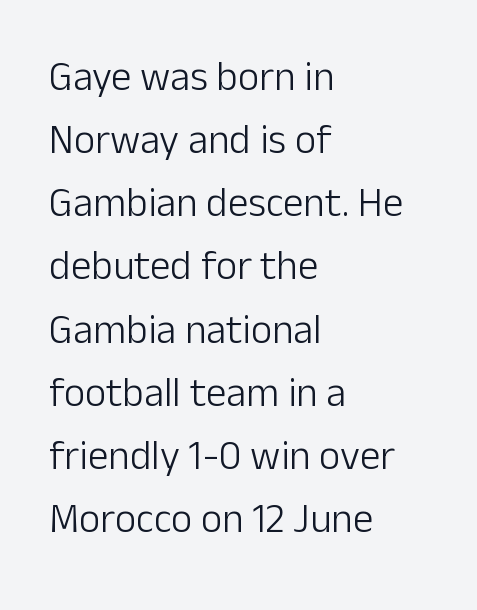
{"serif": "no", "italic": "no", "bold": "no", "weight": "light", "width": "normal", "stroke_contrast": "low", "x_height": "medium", "monospaced": "no", "underline": "no", "align": "left", "line_spacing": "normal", "line_spacing_ratio": 1.54, "letter_spacing": "normal", "letter_spacing_em": 0.0, "glyph_px": 41}
